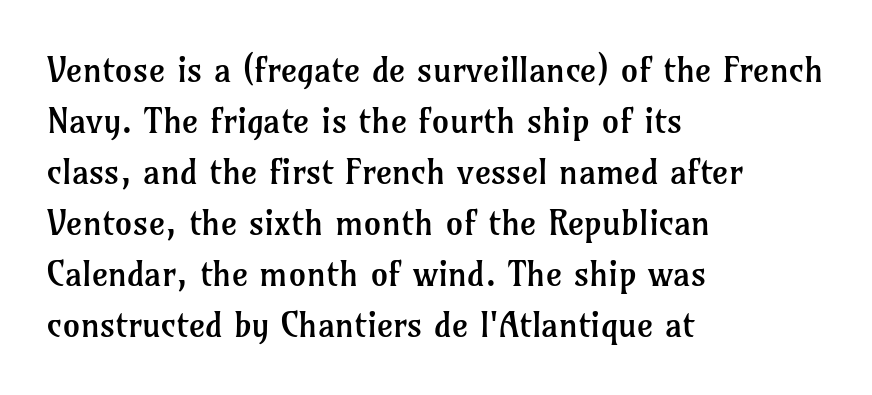
Q: Is the text bold? A: No.
Q: Is the text italic (slanted)? A: No, it is upright.
Q: Is the typeface a serif or a sans-serif typeface? A: Serif.
Q: Is the text underlined? A: No.
Q: How is the paragraph aligned? A: Left-aligned.
Q: Is the spacing between letters normal or unusually wide? A: Normal.
Q: Is the spacing between lines tight, normal or loose? A: Normal.
Q: Width (condensed, normal, or wide)? A: Normal.
Q: Stroke contrast? A: Low.
Q: x-height? A: Medium.
Q: Monospaced? A: No.
